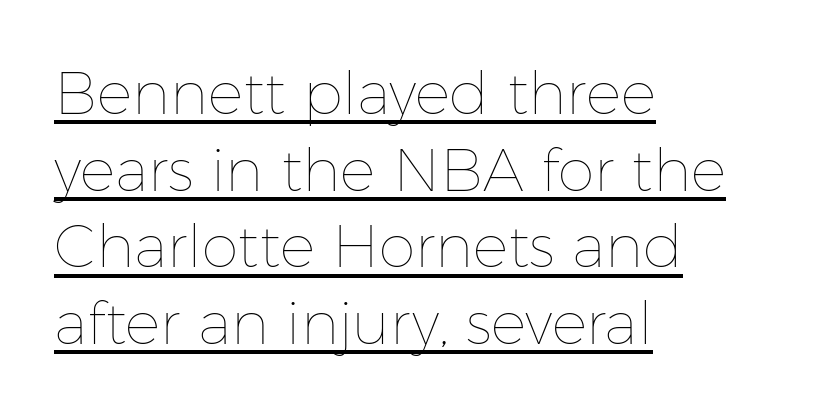
Q: Is the text bold? A: No.
Q: Is the text italic (slanted)? A: No, it is upright.
Q: Is the text underlined? A: Yes.
Q: How is the paragraph aligned? A: Left-aligned.
Q: Is the spacing between letters normal or unusually wide? A: Normal.
Q: Is the spacing between lines tight, normal or loose? A: Normal.
Q: Width (condensed, normal, or wide)? A: Normal.
Q: Stroke contrast? A: Low.
Q: x-height? A: Medium.
Q: Monospaced? A: No.
